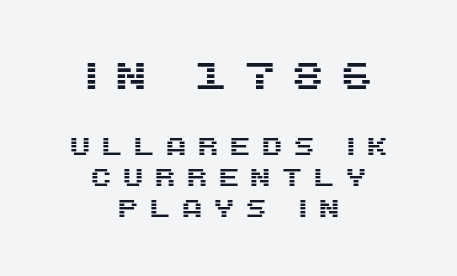
The image shows 38 px sans-serif type, upright; set centered, line spacing 1.24x, unusually wide letter spacing (+0.4 em), not underlined; the first (top) block is 1.52x larger; medium stroke contrast and a large x-height.
